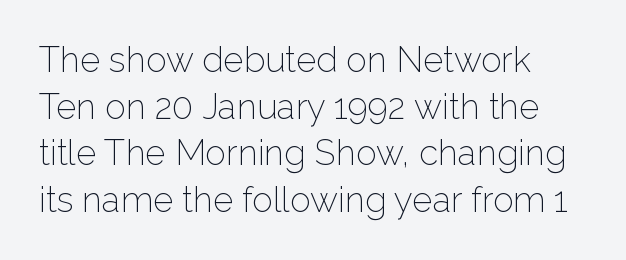
The image shows 35 px light sans-serif type, upright; set left-aligned, normal line spacing (1.33x), normal letter spacing, not underlined; low stroke contrast and a medium x-height.
